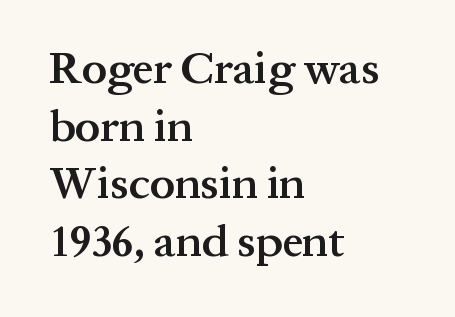
Q: Is the text bold? A: Semi-bold.
Q: Is the text italic (slanted)? A: No, it is upright.
Q: Is the typeface a serif or a sans-serif typeface? A: Serif.
Q: Is the text underlined? A: No.
Q: How is the paragraph aligned? A: Left-aligned.
Q: Is the spacing between letters normal or unusually wide? A: Normal.
Q: Is the spacing between lines tight, normal or loose? A: Normal.
Q: Width (condensed, normal, or wide)? A: Normal.
Q: Stroke contrast? A: Medium.
Q: x-height? A: Medium.
Q: Monospaced? A: No.
